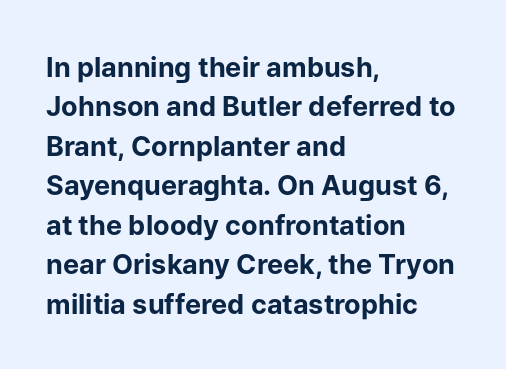
Q: Is the text bold? A: Yes.
Q: Is the text italic (slanted)? A: No, it is upright.
Q: Is the text underlined? A: No.
Q: How is the paragraph aligned? A: Left-aligned.
Q: Is the spacing between letters normal or unusually wide? A: Normal.
Q: Is the spacing between lines tight, normal or loose? A: Normal.
